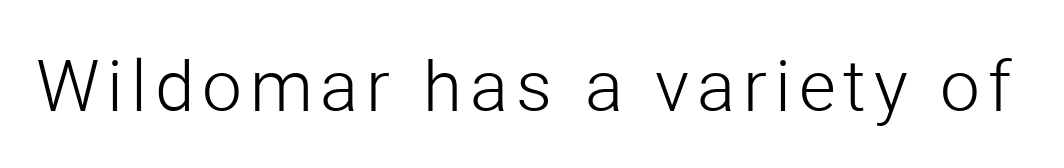
Q: Is the text bold? A: No.
Q: Is the text italic (slanted)? A: No, it is upright.
Q: Is the typeface a serif or a sans-serif typeface? A: Sans-serif.
Q: Is the text underlined? A: No.
Q: Width (condensed, normal, or wide)? A: Normal.
Q: Stroke contrast? A: Low.
Q: x-height? A: Medium.
Q: Monospaced? A: No.
